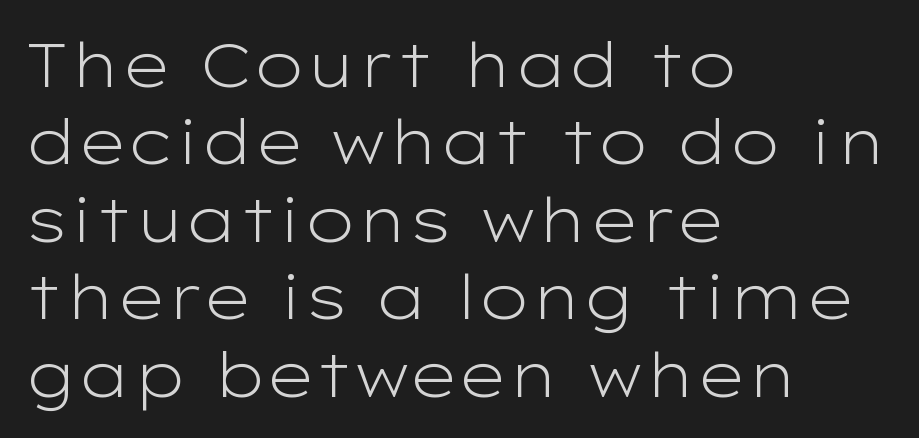
{"serif": "no", "italic": "no", "bold": "no", "weight": "light", "width": "wide", "stroke_contrast": "low", "x_height": "medium", "monospaced": "no", "underline": "no", "align": "left", "line_spacing": "normal", "line_spacing_ratio": 1.25, "letter_spacing": "normal", "letter_spacing_em": 0.0, "glyph_px": 62}
